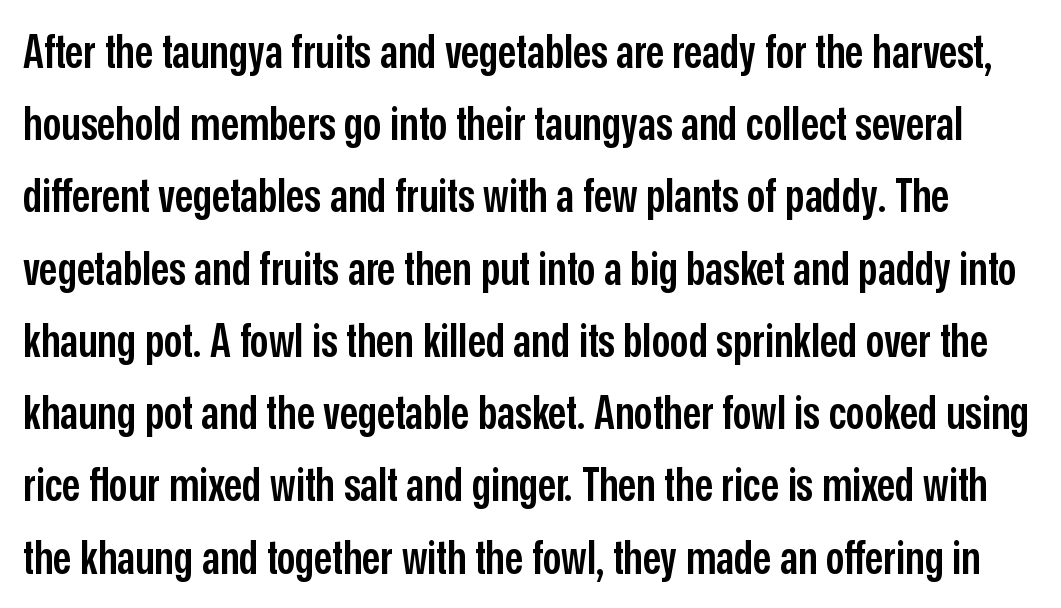
The image shows 46 px semibold, condensed sans-serif type, upright; set normal line spacing (1.57x), normal letter spacing, not underlined; low stroke contrast and a medium x-height.
